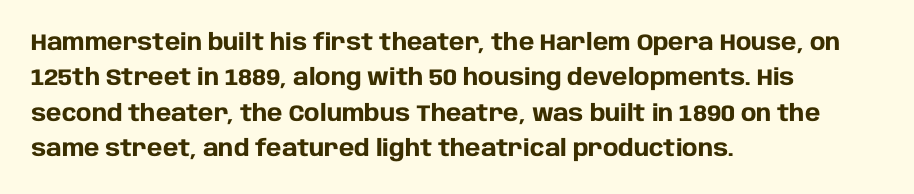
The strip under each line holds only bare page. The designer left line spacing at the default. Typeset ragged right — the left edge is the straight one. Heavy-handed strokes throughout: this text is bold.
